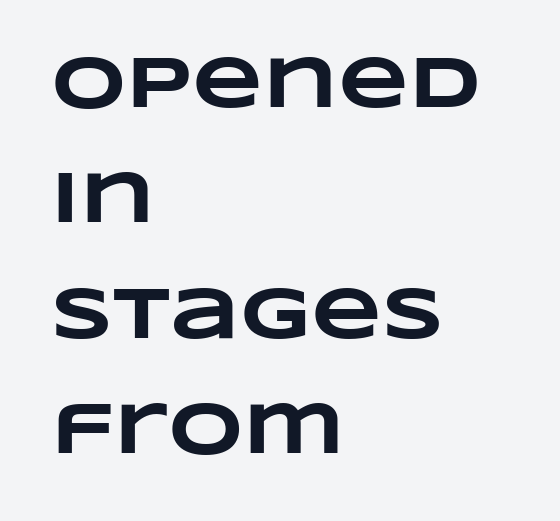
The image shows 73 px heavy, wide type; set left-aligned, normal line spacing (1.58x), normal letter spacing, not underlined; low stroke contrast and a large x-height.
